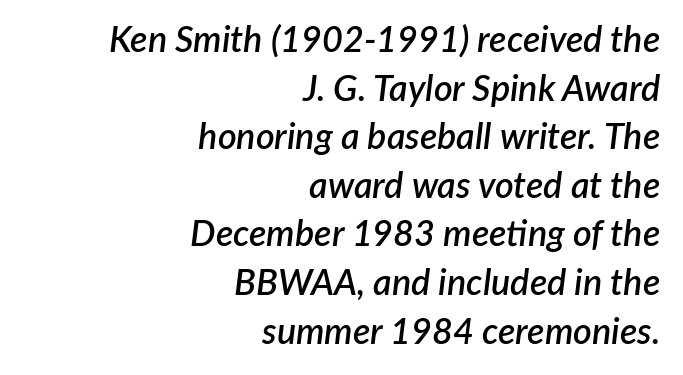
Q: Is the text bold? A: Semi-bold.
Q: Is the text italic (slanted)? A: Yes, it leans right by about 7 degrees.
Q: Is the text underlined? A: No.
Q: How is the paragraph aligned? A: Right-aligned.
Q: Is the spacing between letters normal or unusually wide? A: Normal.
Q: Is the spacing between lines tight, normal or loose? A: Normal.
Q: Width (condensed, normal, or wide)? A: Normal.
Q: Stroke contrast? A: Low.
Q: x-height? A: Medium.
Q: Monospaced? A: No.
